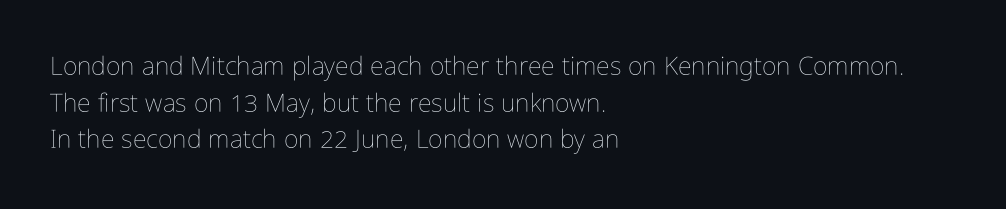
Weight: in the light-to-regular range. In CSS terms this would be text-align: left. The letters stand straight up with perfectly vertical stems. Each new line begins a customary step beneath the previous one. Characters follow at the spacing the type designer built in.
